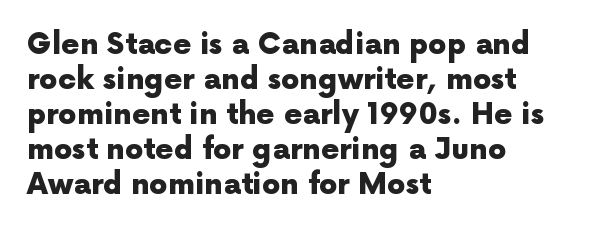
The image shows 29 px heavy sans-serif type, upright; set left-aligned, line spacing 1.21x, normal letter spacing, not underlined; a medium x-height.
